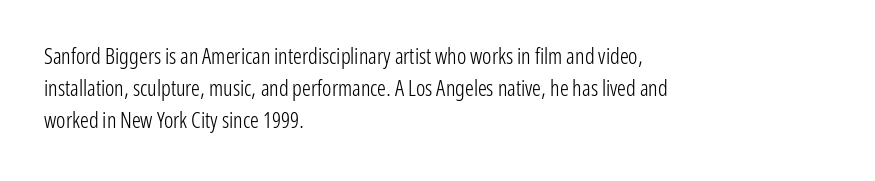
This sample uses an upright cut, with every glyph sitting square on the baseline. Check the space under the baseline: it is left empty. These lines are set flush left with a ragged right edge. Weight: not bold — regular or lighter.
